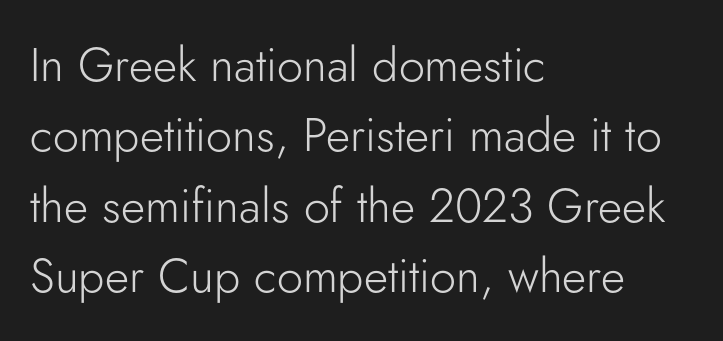
The image shows 47 px light sans-serif type, upright; set left-aligned, normal line spacing (1.5x), normal letter spacing, not underlined; low stroke contrast and a small x-height.
